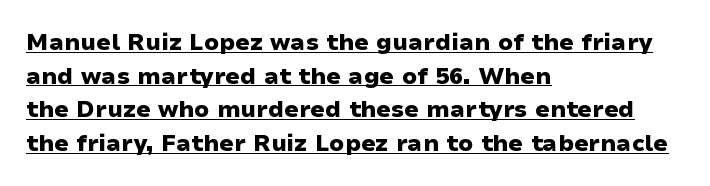
{"italic": "no", "bold": "yes", "underline": "yes", "align": "left", "line_spacing": "normal", "line_spacing_ratio": 1.46, "letter_spacing": "normal", "letter_spacing_em": 0.0, "glyph_px": 23}
